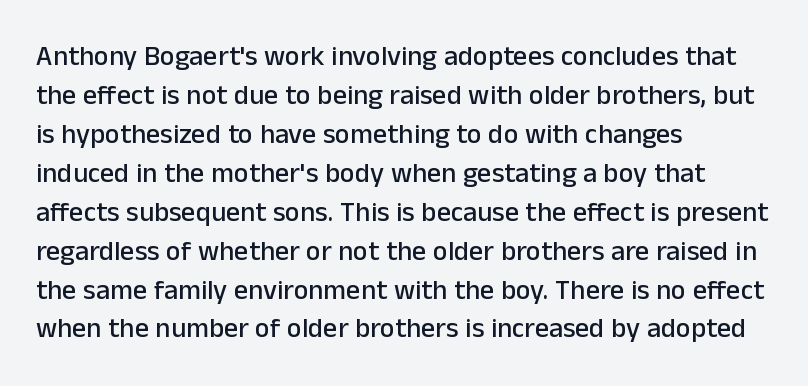
The image shows 28 px sans-serif type, upright; set left-aligned, normal line spacing (1.39x), normal letter spacing, not underlined; low stroke contrast and a medium x-height.
